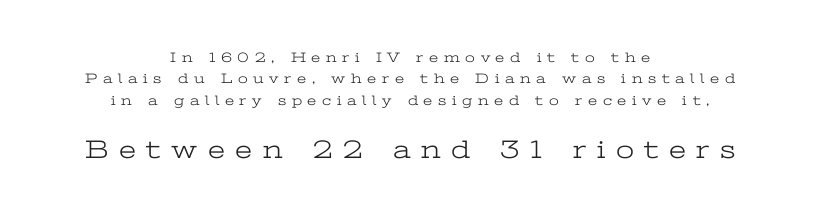
Caption: face not bold, strokes unweighted. A typesetter would call this leading conventional body-copy spacing. The passage shown is not underscored anywhere. These two chunks differ in scale, with the bottom chunk taking the larger measure. Typeset on center — no edge is straight.
